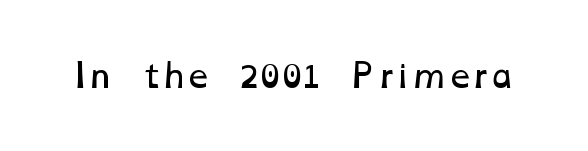
Spacing verdict: proportional, widths tailored to each character. Check under the words: just untouched page. A typesetter would call this zero additional tracking. The characters are drawn with everyday or finer stroke widths.
